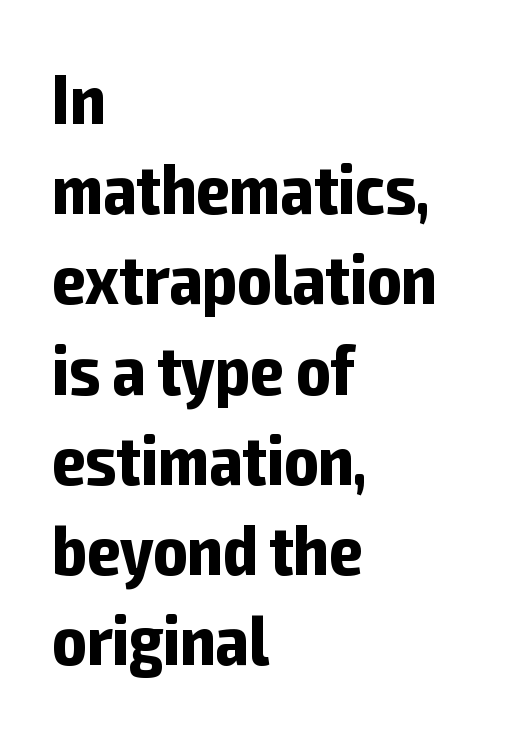
Q: Is the text bold? A: Yes.
Q: Is the text italic (slanted)? A: No, it is upright.
Q: Is the typeface a serif or a sans-serif typeface? A: Sans-serif.
Q: Is the text underlined? A: No.
Q: How is the paragraph aligned? A: Left-aligned.
Q: Is the spacing between letters normal or unusually wide? A: Normal.
Q: Is the spacing between lines tight, normal or loose? A: Normal.
Q: Width (condensed, normal, or wide)? A: Condensed.
Q: Stroke contrast? A: Low.
Q: x-height? A: Medium.
Q: Monospaced? A: No.
